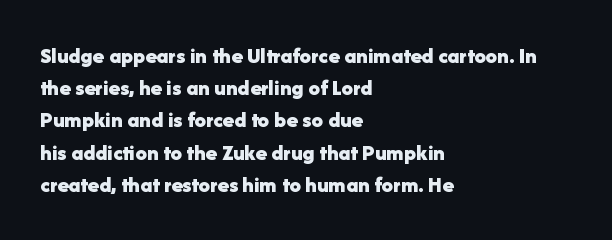
Q: Is the text bold? A: Yes.
Q: Is the text italic (slanted)? A: No, it is upright.
Q: Is the text underlined? A: No.
Q: How is the paragraph aligned? A: Left-aligned.
Q: Is the spacing between letters normal or unusually wide? A: Normal.
Q: Is the spacing between lines tight, normal or loose? A: Normal.
